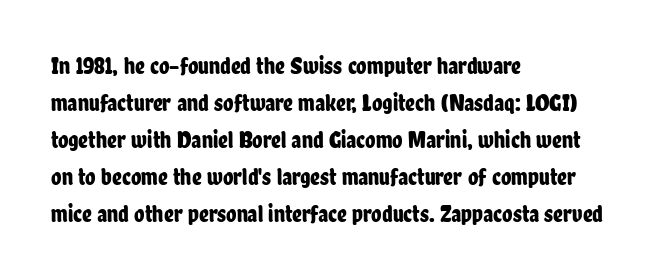
Q: Is the text italic (slanted)? A: No, it is upright.
Q: Is the text underlined? A: No.
Q: How is the paragraph aligned? A: Left-aligned.
Q: Is the spacing between letters normal or unusually wide? A: Normal.
Q: Is the spacing between lines tight, normal or loose? A: Normal.
